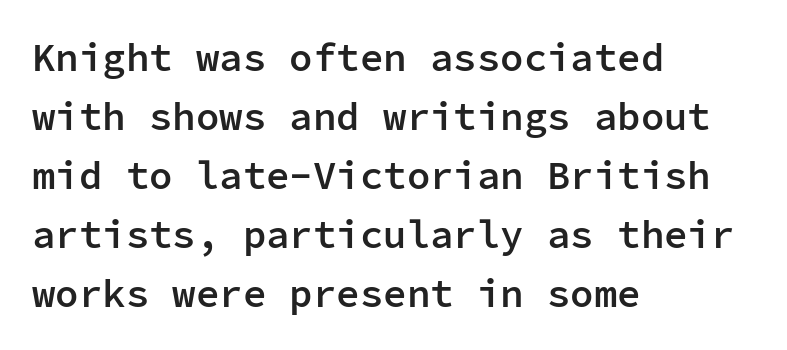
The image shows 39 px semibold sans-serif type, upright, monospaced; set left-aligned, normal line spacing (1.51x), normal letter spacing, not underlined; low stroke contrast and a medium x-height.
